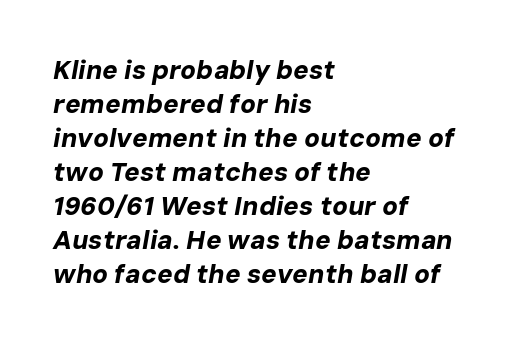
Q: Is the text bold? A: Yes.
Q: Is the text italic (slanted)? A: Yes, it leans right by about 10 degrees.
Q: Is the text underlined? A: No.
Q: How is the paragraph aligned? A: Left-aligned.
Q: Is the spacing between letters normal or unusually wide? A: Normal.
Q: Is the spacing between lines tight, normal or loose? A: Normal.
